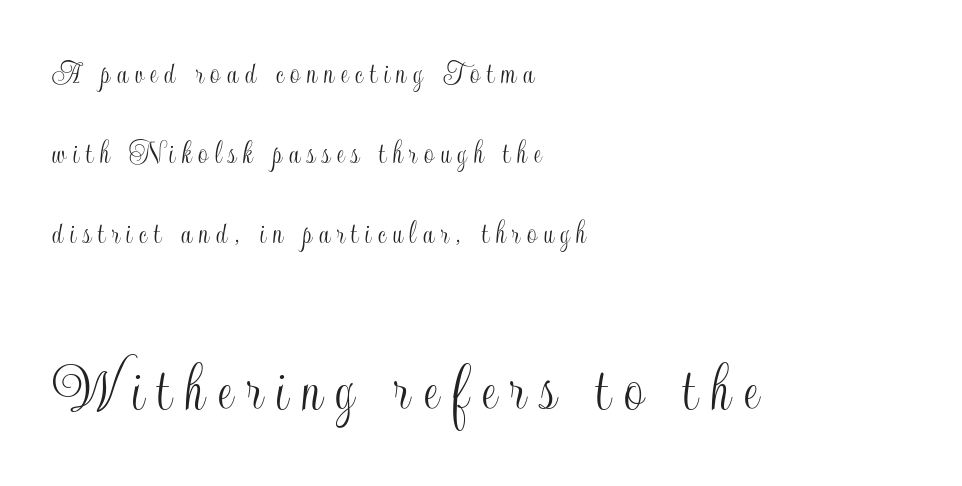
{"width": "condensed", "x_height": "small", "monospaced": "no", "underline": "no", "align": "left", "line_spacing": "loose", "line_spacing_ratio": 2.36, "letter_spacing": "wide", "letter_spacing_em": 0.2, "larger_block": "second", "size_ratio": 2.0, "glyph_px": 68}
